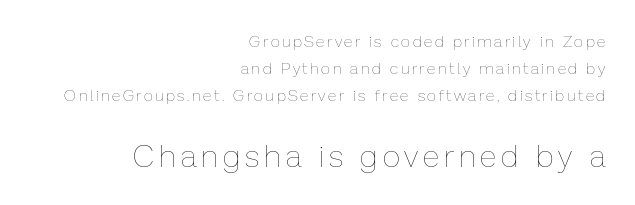
Q: Is the text bold? A: No.
Q: Is the text italic (slanted)? A: No, it is upright.
Q: Is the text underlined? A: No.
Q: How is the paragraph aligned? A: Right-aligned.
Q: Is the spacing between lines tight, normal or loose? A: Normal.
Q: Which block of text is set in a larger size, the first (top) or the second (bottom)? A: The second (bottom) one.
Q: Width (condensed, normal, or wide)? A: Normal.
Q: Stroke contrast? A: Low.
Q: x-height? A: Medium.
Q: Monospaced? A: No.
